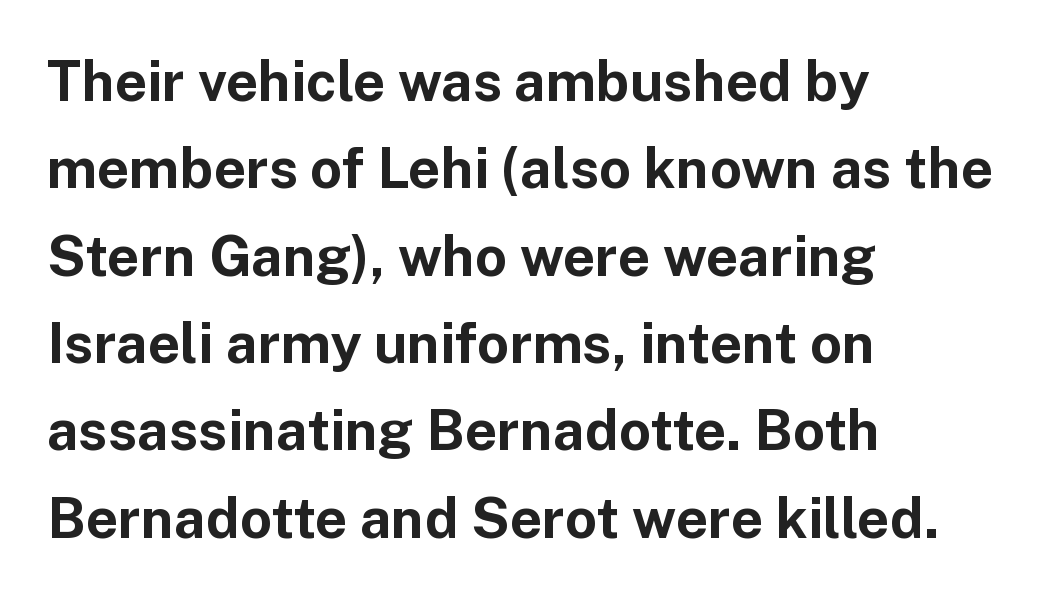
Its strokes are broad and dark, the hallmark of bold type. What kind of face is this? One without serifs — a sans. The space directly below the letters is spotless. Does the lettering tilt? It doesn't — this is upright. There is no visible air inserted between adjacent glyphs. The letters advance in unequal steps, a hallmark of proportional type.
